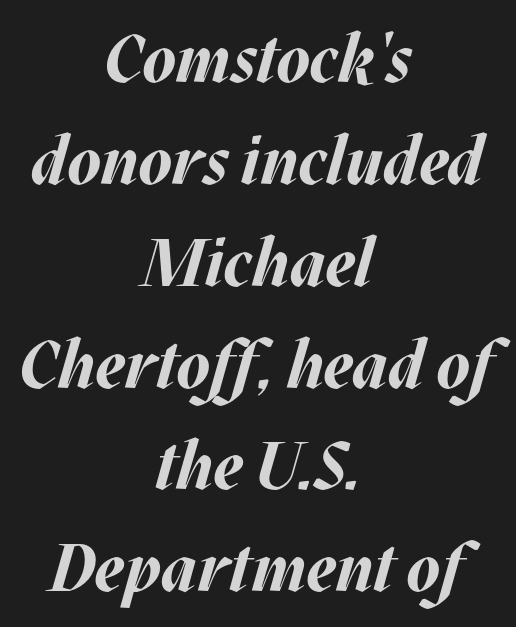
Check under the words: just untouched page. A typesetter would call this leading conventional body-copy spacing. The face used here is proportionally spaced, like ordinary book or web type. Students, note that the glyphs here touch the page at normal intervals. Short and long lines alike share a common midpoint.
